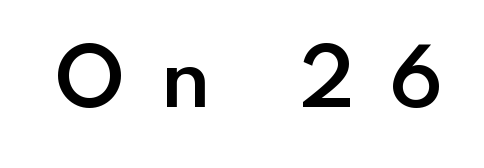
The tracking jumps out immediately: characters are airy and widely separated. Italic? Not at all — the glyphs are vertical. Are there feet on the stems? There aren't — it's a sans. Type without underlining. Typesetter's note: demi weight, one step under bold.
